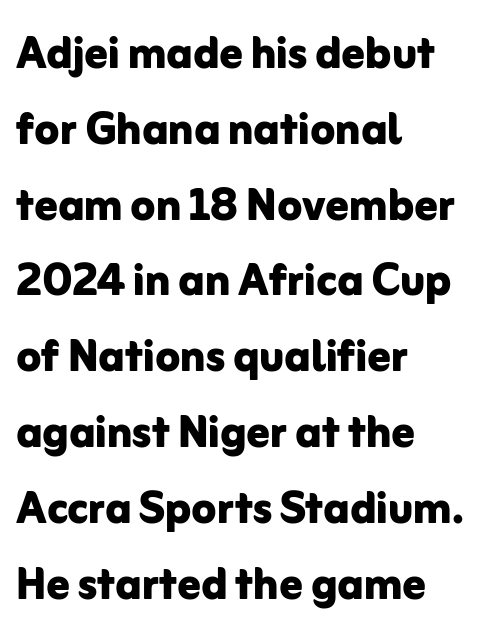
{"serif": "no", "italic": "no", "bold": "yes", "weight": "bold", "width": "normal", "stroke_contrast": "low", "x_height": "medium", "monospaced": "no", "underline": "no", "align": "left", "line_spacing": "normal", "line_spacing_ratio": 1.33, "letter_spacing": "normal", "letter_spacing_em": 0.0, "glyph_px": 57}
